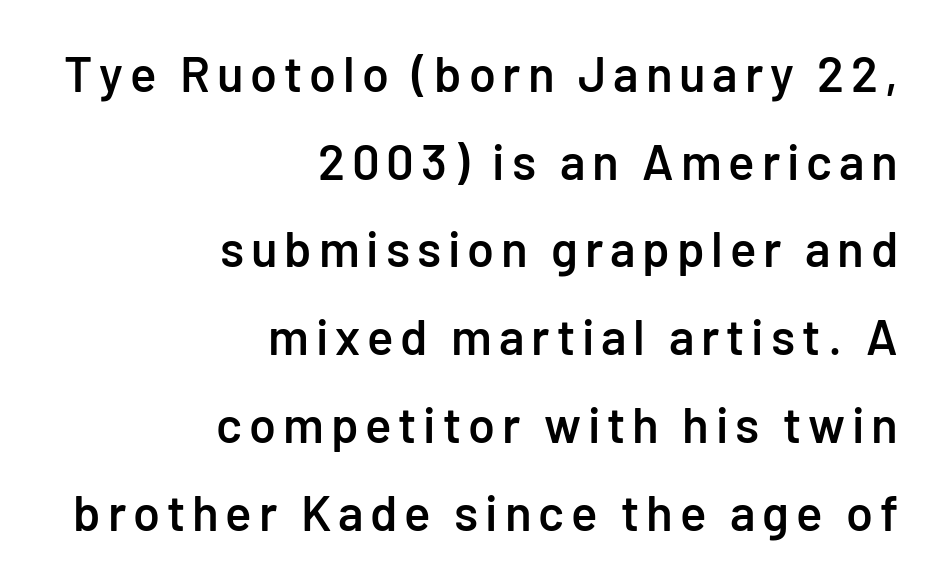
{"serif": "no", "italic": "no", "bold": "semi", "weight": "semibold", "width": "normal", "stroke_contrast": "low", "x_height": "medium", "monospaced": "no", "underline": "no", "align": "right", "line_spacing_ratio": 1.79, "glyph_px": 49}
